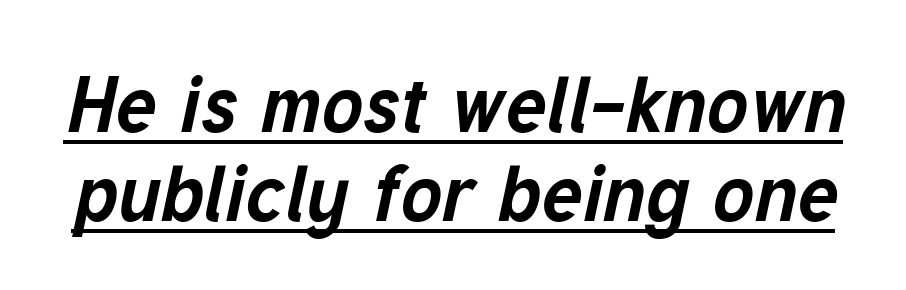
Caption: bold face, heavy strokes. Does the leading feel generous? Not at all — it's pinched. No extra tracking has been applied to these lines. Character widths vary here, with narrow letters taking less room than wide ones.
